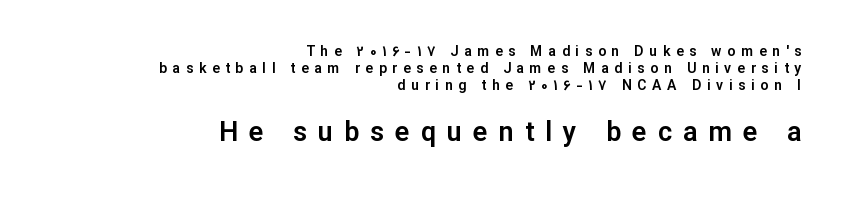
{"italic": "no", "underline": "no", "align": "right", "line_spacing_ratio": 1.2, "letter_spacing": "wide", "letter_spacing_em": 0.41, "larger_block": "second", "size_ratio": 1.93, "glyph_px": 27}
